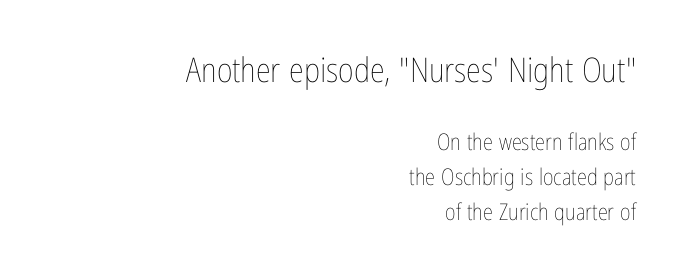
{"italic": "no", "bold": "no", "weight": "thin", "width": "condensed", "stroke_contrast": "low", "x_height": "medium", "monospaced": "no", "underline": "no", "align": "right", "line_spacing": "normal", "line_spacing_ratio": 1.54, "letter_spacing": "normal", "letter_spacing_em": 0.0, "larger_block": "first", "size_ratio": 1.48, "glyph_px": 34}
